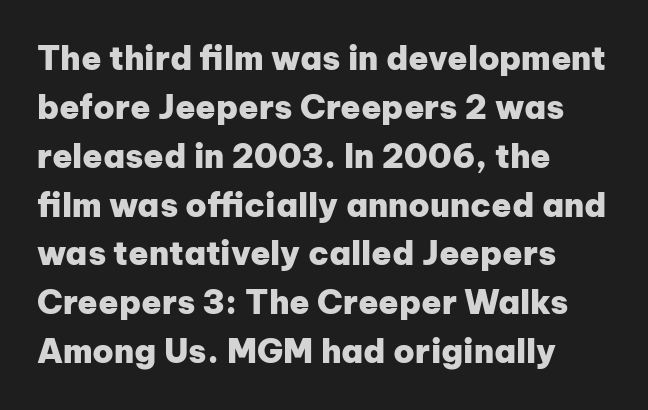
Note the varied advance widths — an 'i' is clearly narrower than an 'm'. Characters follow at the spacing the type designer built in. The vertical gap from one line to the next is medium. Does the type have serifs? No, each stem ends abruptly.
